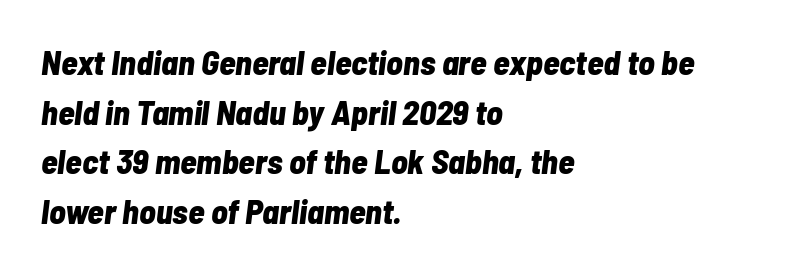
Q: Is the text bold? A: Yes.
Q: Is the text italic (slanted)? A: Yes, it leans right by about 7 degrees.
Q: Is the text underlined? A: No.
Q: How is the paragraph aligned? A: Left-aligned.
Q: Is the spacing between letters normal or unusually wide? A: Normal.
Q: Is the spacing between lines tight, normal or loose? A: Normal.
Q: Width (condensed, normal, or wide)? A: Condensed.
Q: Stroke contrast? A: Low.
Q: x-height? A: Medium.
Q: Monospaced? A: No.
